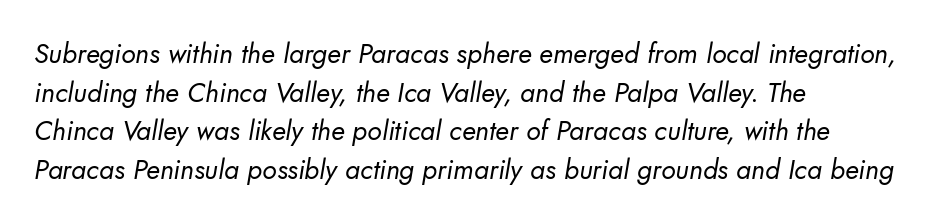
The image shows 27 px text type; set left-aligned, normal line spacing (1.43x), normal letter spacing, not underlined.
